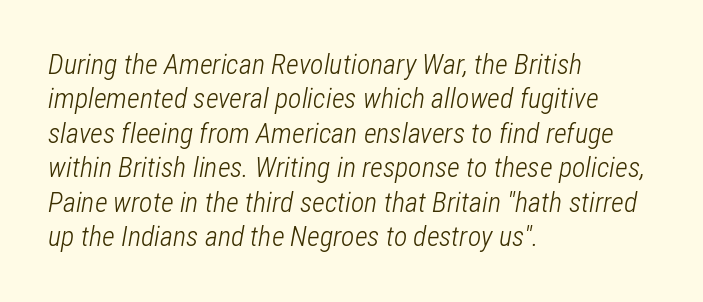
The image shows 28 px light, condensed type, italic (leaning right); set left-aligned, line spacing 1.23x, normal letter spacing, not underlined; low stroke contrast and a medium x-height.
